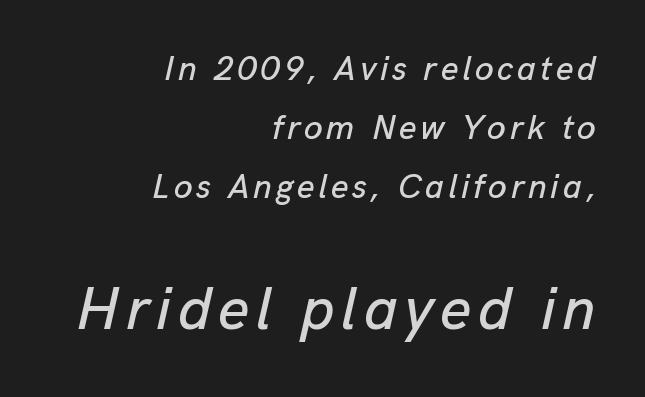
Layout note: lines flush right. Has an underline been added? It has not. Character widths vary here, with narrow letters taking less room than wide ones. Characters are canted at an angle relative to the baseline's perpendicular.
